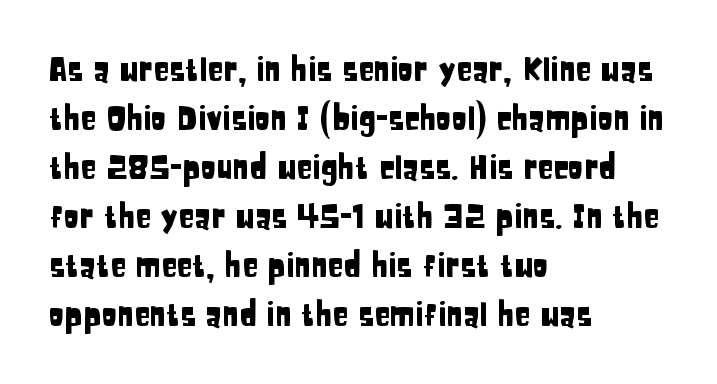
Which margin do the lines hug? The left one — the right edge is uneven. The typography opts for an upright posture over an oblique one. Check under the words: just untouched page. Horizontal bands of white between lines are of average thickness.
